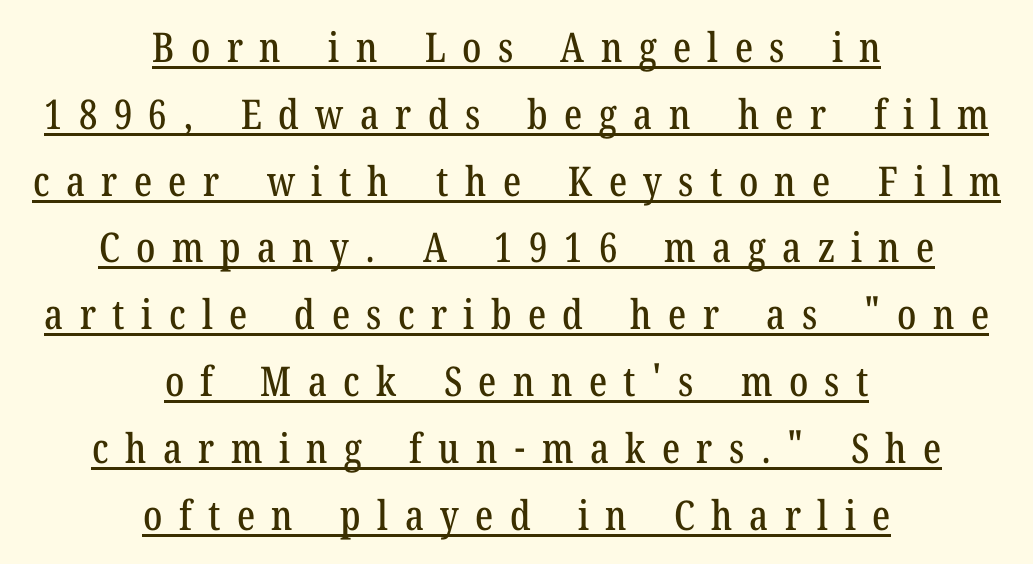
The lettering is marked with a stroke running underneath it. Honestly, the letter spacing is so wide it's the main thing you notice. Reading down the column, the eye jumps a familiar distance to each next line. Do the characters align in a grid? No, the font is proportional. These lines are composed in type with serifs.
